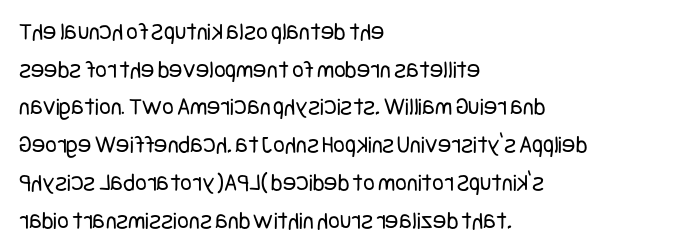
The face used here is rendered with its standard letterfit. Just letters on the line, the space beneath them empty. Caption: face not bold, strokes unweighted. Line spacing here is normal.
